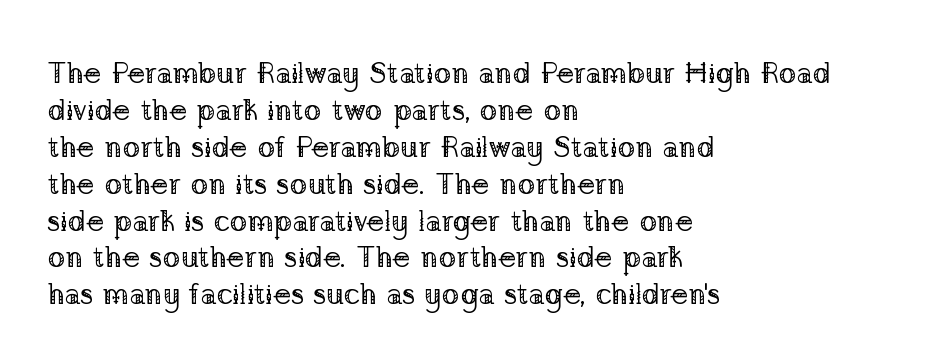
{"serif": "yes", "italic": "no", "bold": "no", "weight": "regular", "width": "normal", "stroke_contrast": "low", "x_height": "medium", "monospaced": "no", "underline": "no", "align": "left", "line_spacing_ratio": 1.23, "letter_spacing": "normal", "letter_spacing_em": 0.0, "glyph_px": 30}
